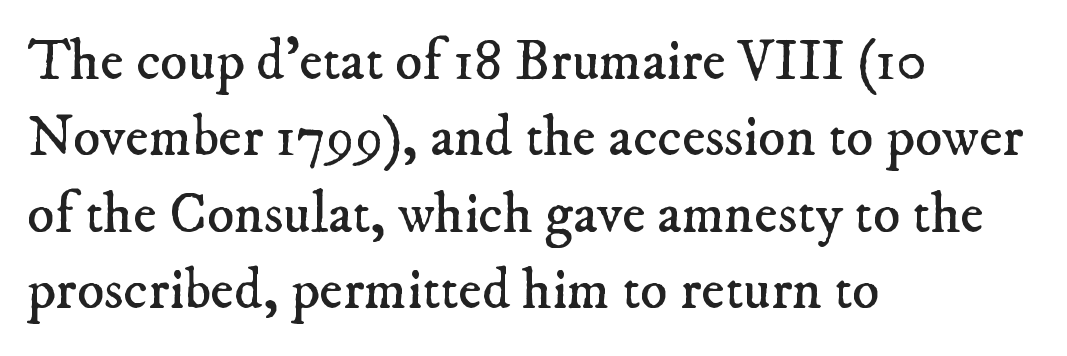
The image shows 57 px regular-weight serif type; set left-aligned, normal line spacing (1.34x), normal letter spacing, not underlined; low stroke contrast and a small x-height.
